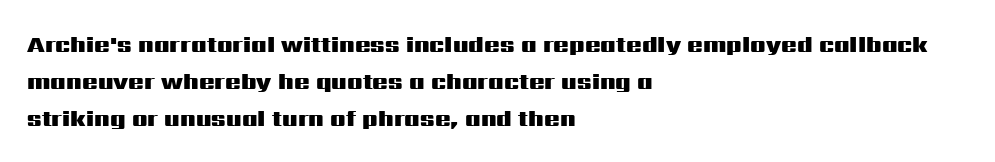
Q: Is the text bold? A: Yes.
Q: Is the text italic (slanted)? A: No, it is upright.
Q: Is the text underlined? A: No.
Q: How is the paragraph aligned? A: Left-aligned.
Q: Is the spacing between letters normal or unusually wide? A: Normal.
Q: Is the spacing between lines tight, normal or loose? A: Normal.
